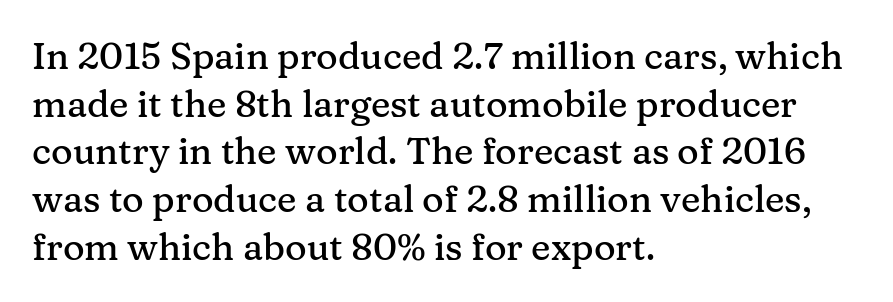
Q: Is the text italic (slanted)? A: No, it is upright.
Q: Is the typeface a serif or a sans-serif typeface? A: Serif.
Q: Is the text underlined? A: No.
Q: How is the paragraph aligned? A: Left-aligned.
Q: Is the spacing between letters normal or unusually wide? A: Normal.
Q: Is the spacing between lines tight, normal or loose? A: Normal.
Q: Width (condensed, normal, or wide)? A: Normal.
Q: Stroke contrast? A: Medium.
Q: x-height? A: Medium.
Q: Monospaced? A: No.
